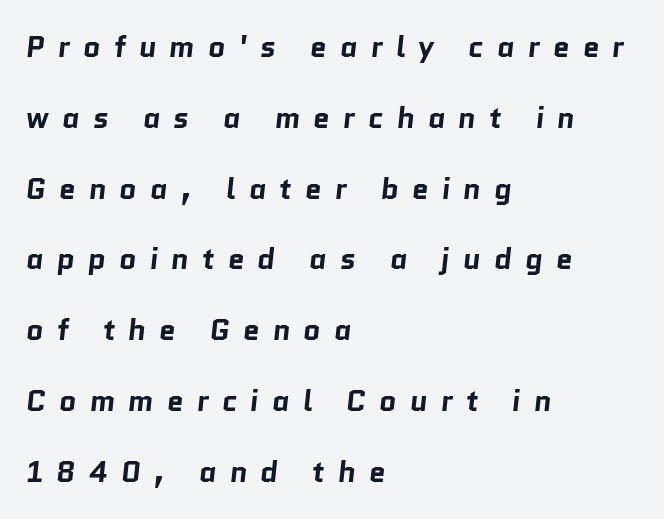
The rendering uses a bold face; every stroke is thick and dark. Reading down the column, the eye jumps a long way to each next line. The text block is weighted toward the left margin, trailing off unevenly rightward. Each letter's strokes conclude bluntly, with no projecting serifs. A clean baseline with only descenders dipping below it.
